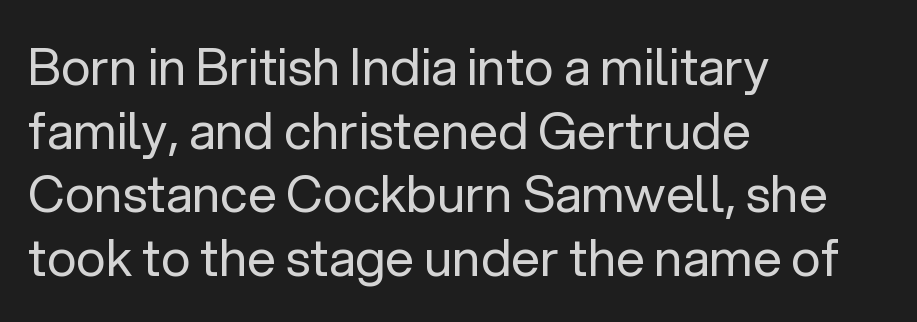
A classic flush-left, rag-right setting is used for this passage. Vertically, the passage feels balanced, rows spaced as you'd expect. Does the type have serifs? No, each stem ends abruptly. The type is set solid horizontally, with unmodified tracking. The foot of each line stays bare and open.
